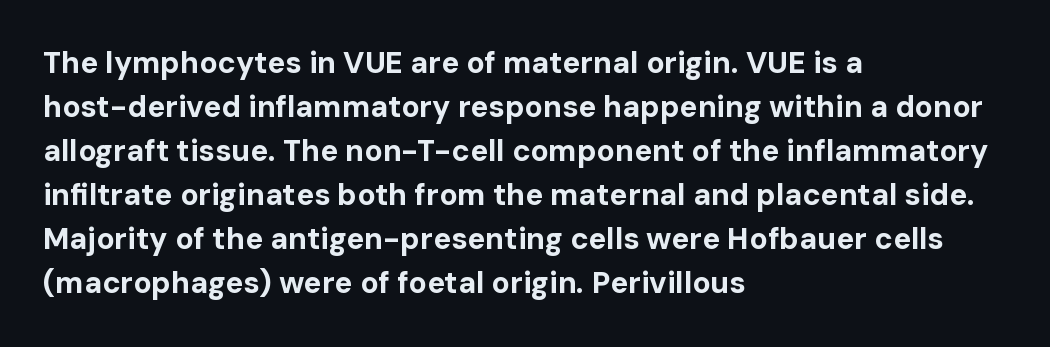
Q: Is the text bold? A: Yes.
Q: Is the text italic (slanted)? A: No, it is upright.
Q: Is the typeface a serif or a sans-serif typeface? A: Sans-serif.
Q: Is the text underlined? A: No.
Q: How is the paragraph aligned? A: Left-aligned.
Q: Is the spacing between letters normal or unusually wide? A: Normal.
Q: Is the spacing between lines tight, normal or loose? A: Normal.
Q: Width (condensed, normal, or wide)? A: Normal.
Q: Stroke contrast? A: Low.
Q: x-height? A: Medium.
Q: Monospaced? A: No.
